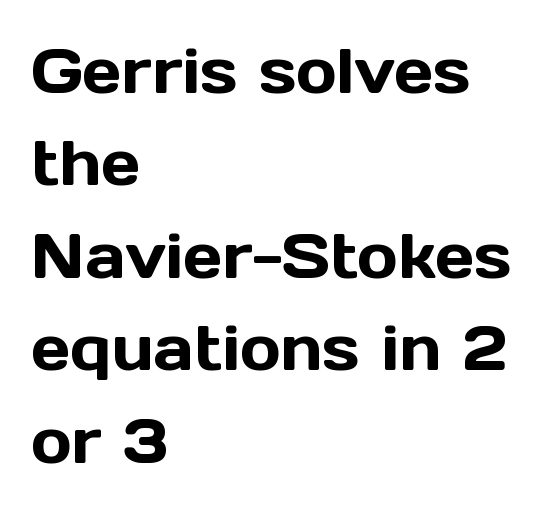
Short and long lines alike share a common starting point at left. This sample keeps an unexceptional amount of space between lines. Varying glyph widths throughout — classic text-font behaviour. Nothing unusual about the tracking: characters are spaced as the font intends.
